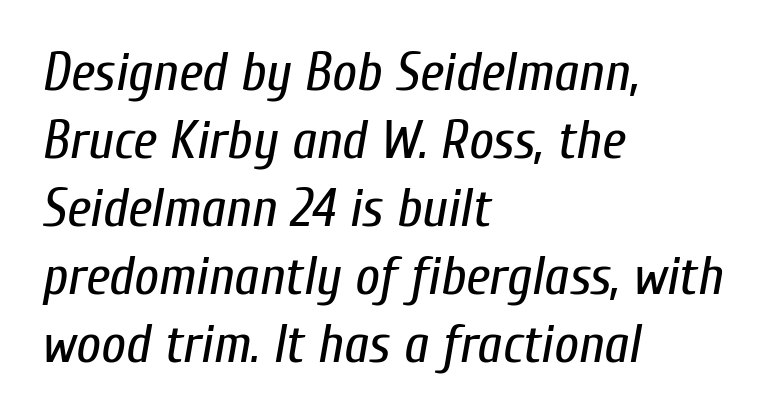
Q: Is the text bold? A: No.
Q: Is the text italic (slanted)? A: Yes, it leans right by about 10 degrees.
Q: Is the text underlined? A: No.
Q: How is the paragraph aligned? A: Left-aligned.
Q: Is the spacing between letters normal or unusually wide? A: Normal.
Q: Is the spacing between lines tight, normal or loose? A: Normal.
Q: Width (condensed, normal, or wide)? A: Condensed.
Q: Stroke contrast? A: Low.
Q: x-height? A: Medium.
Q: Monospaced? A: No.
